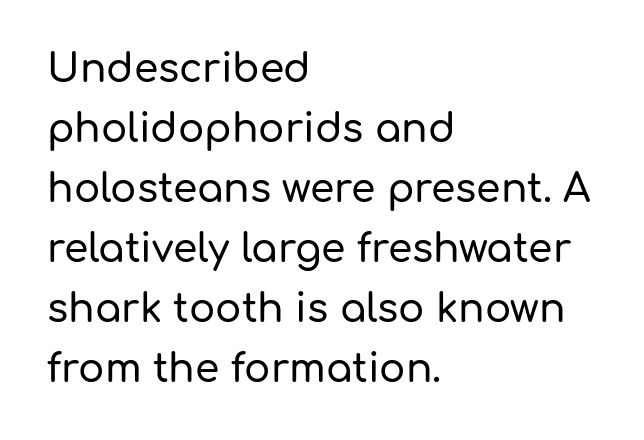
One-word summary of the alignment: left. It's the straight-up-and-down kind of type. Caption: standard tracking, unaltered. Each letter keeps its own natural width here, so spacing adapts to shape.
